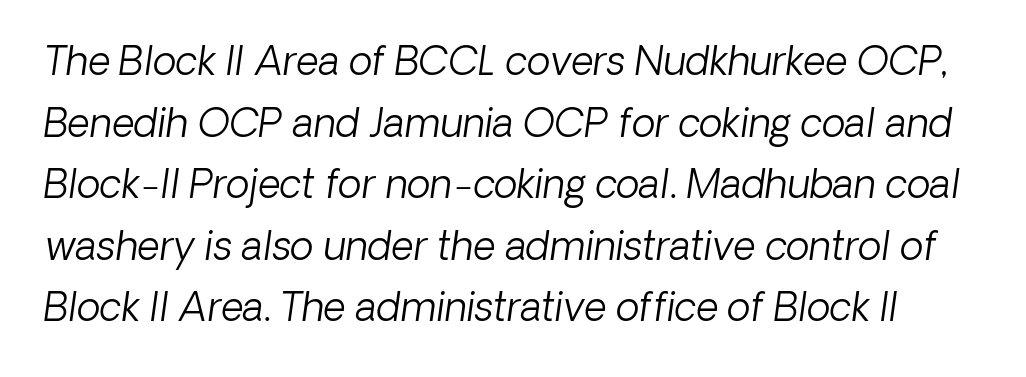
Q: Is the text bold? A: No.
Q: Is the text italic (slanted)? A: Yes, it leans right by about 8 degrees.
Q: Is the text underlined? A: No.
Q: Is the spacing between letters normal or unusually wide? A: Normal.
Q: Is the spacing between lines tight, normal or loose? A: Normal.
Q: Width (condensed, normal, or wide)? A: Normal.
Q: Stroke contrast? A: Low.
Q: x-height? A: Medium.
Q: Monospaced? A: No.
